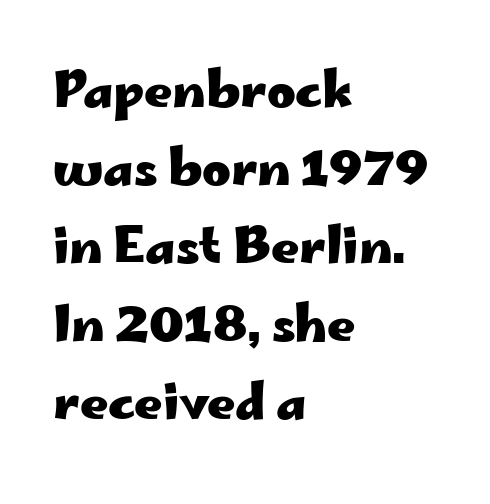
{"serif": "no", "italic": "no", "bold": "yes", "weight": "heavy", "width": "wide", "stroke_contrast": "low", "x_height": "small", "monospaced": "no", "underline": "no", "align": "left", "line_spacing": "normal", "line_spacing_ratio": 1.59, "letter_spacing": "normal", "letter_spacing_em": 0.0, "glyph_px": 49}
